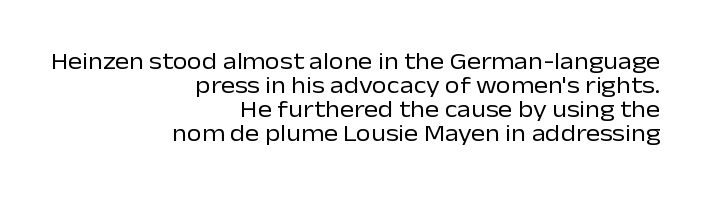
The image shows 24 px text type, upright; set right-aligned, tight line spacing (1.0x), normal letter spacing, not underlined.
